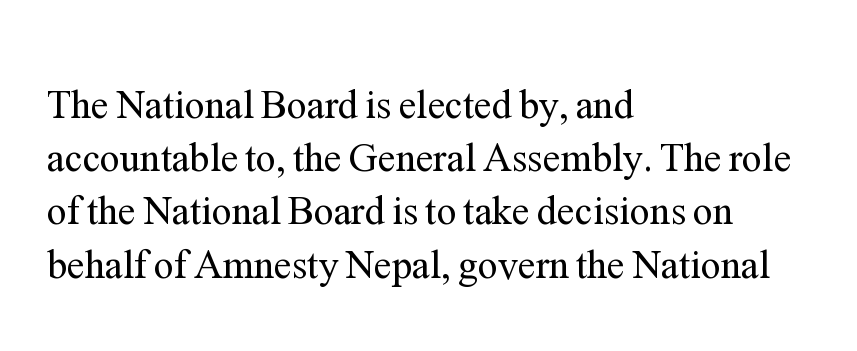
{"serif": "yes", "italic": "no", "bold": "no", "weight": "regular", "width": "normal", "stroke_contrast": "medium", "x_height": "medium", "monospaced": "no", "underline": "no", "align": "left", "line_spacing": "normal", "line_spacing_ratio": 1.33, "letter_spacing": "normal", "letter_spacing_em": 0.0, "glyph_px": 40}
